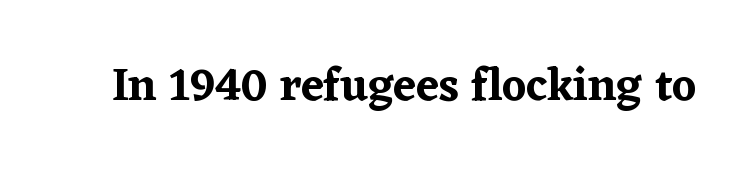
Q: Is the text italic (slanted)? A: No, it is upright.
Q: Is the typeface a serif or a sans-serif typeface? A: Serif.
Q: Is the text underlined? A: No.
Q: Is the spacing between letters normal or unusually wide? A: Normal.
Q: Width (condensed, normal, or wide)? A: Normal.
Q: Stroke contrast? A: Low.
Q: x-height? A: Medium.
Q: Monospaced? A: No.
